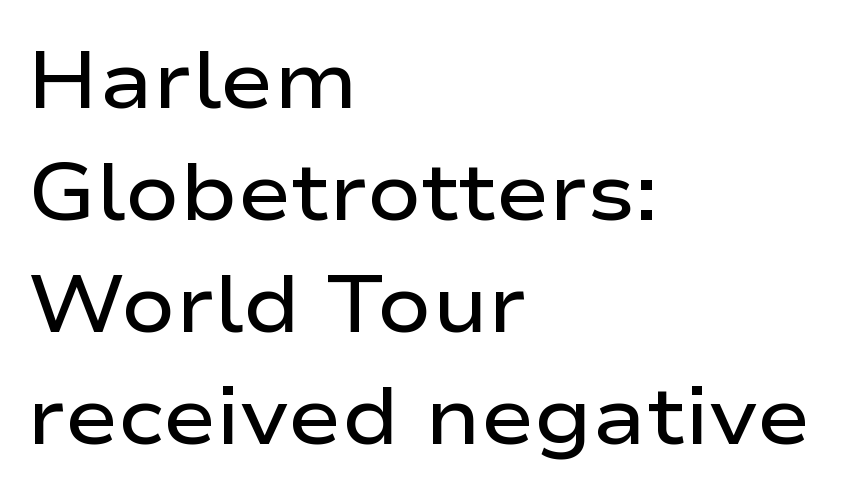
{"serif": "no", "italic": "no", "bold": "semi", "weight": "semibold", "width": "wide", "stroke_contrast": "low", "x_height": "medium", "monospaced": "no", "underline": "no", "align": "left", "line_spacing": "normal", "line_spacing_ratio": 1.4, "letter_spacing": "normal", "letter_spacing_em": 0.0, "glyph_px": 80}
